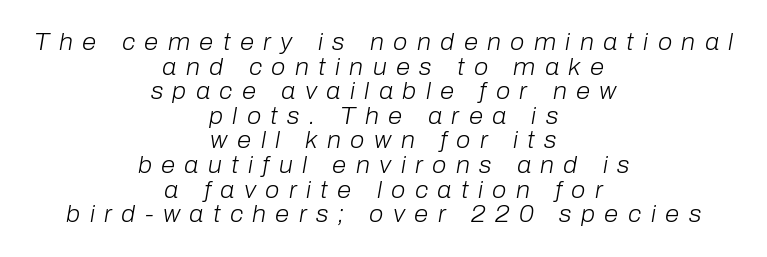
Q: Is the text bold? A: No.
Q: Is the text italic (slanted)? A: Yes, it leans right by about 10 degrees.
Q: Is the text underlined? A: No.
Q: How is the paragraph aligned? A: Centered.
Q: Is the spacing between letters normal or unusually wide? A: Unusually wide.
Q: Is the spacing between lines tight, normal or loose? A: Tight.
